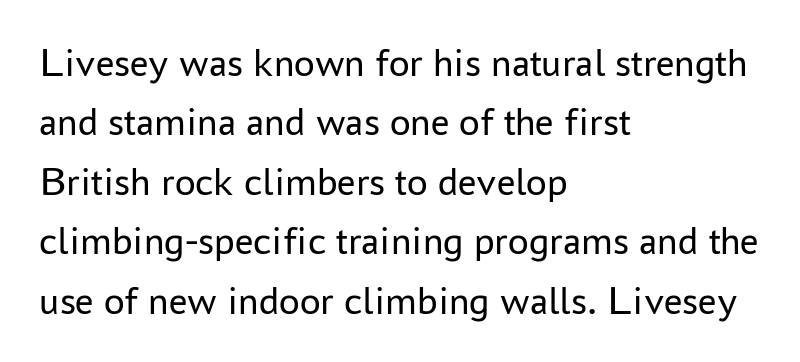
{"serif": "no", "italic": "no", "bold": "no", "weight": "regular", "width": "normal", "stroke_contrast": "low", "x_height": "medium", "monospaced": "no", "underline": "no", "align": "left", "line_spacing": "normal", "line_spacing_ratio": 1.45, "letter_spacing": "normal", "letter_spacing_em": 0.0, "glyph_px": 41}
